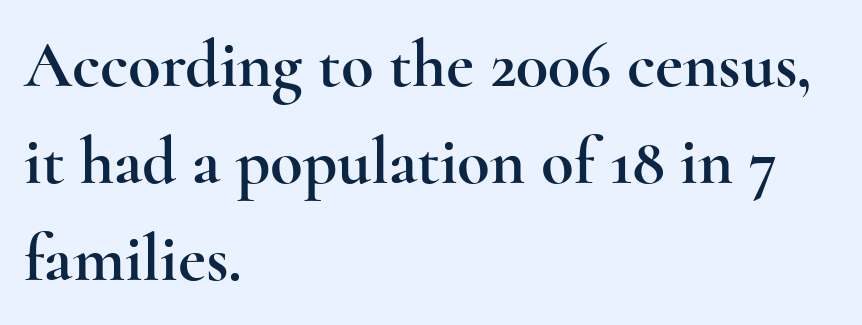
The image shows 67 px wide serif type, upright; set left-aligned, normal line spacing (1.45x), normal letter spacing, not underlined; a small x-height.
